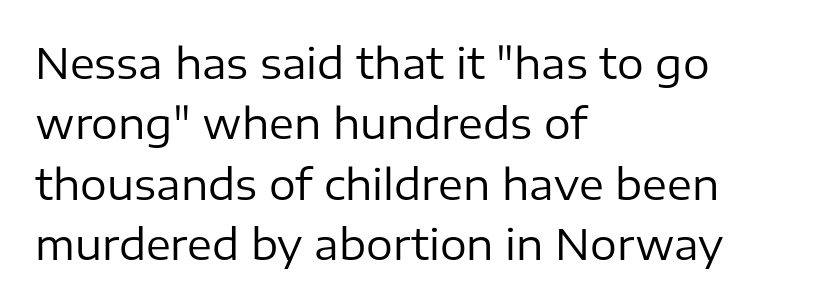
The image shows 42 px regular-weight sans-serif type, upright; set left-aligned, normal line spacing (1.44x), normal letter spacing, not underlined; low stroke contrast and a medium x-height.
